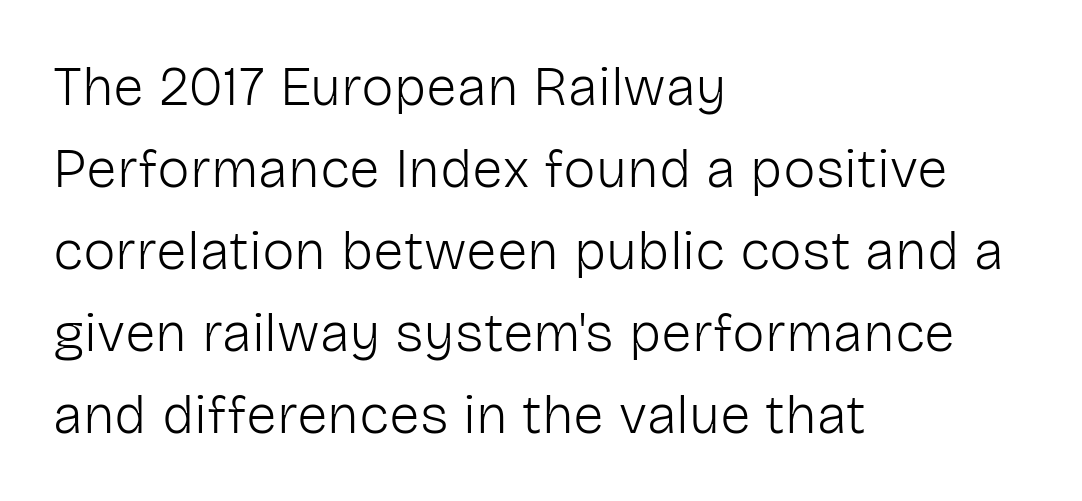
{"serif": "no", "italic": "no", "bold": "no", "weight": "light", "width": "normal", "stroke_contrast": "low", "x_height": "medium", "monospaced": "no", "underline": "no", "align": "left", "line_spacing": "normal", "line_spacing_ratio": 1.49, "letter_spacing": "normal", "letter_spacing_em": 0.0, "glyph_px": 55}
